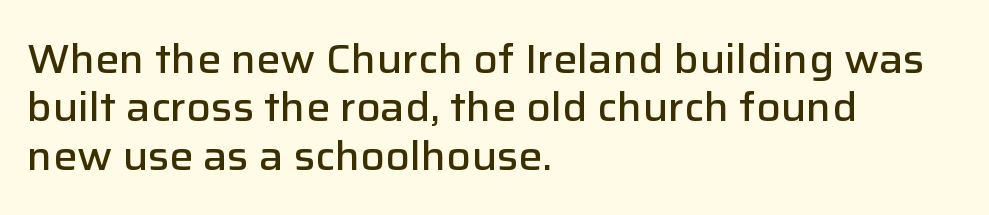
This is the regular roman posture of the typeface. These lines stack with their left ends in a neat column. Underline: absent. Notice the strokes are somewhat thickened but not fully heavy: this is a semibold. Look at the tracking — it's just the regular setting, nothing added.
